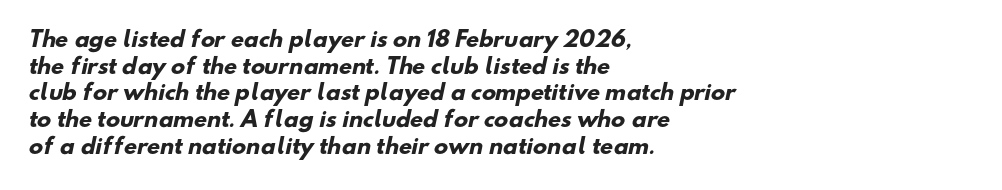
Q: Is the text bold? A: Yes.
Q: Is the text underlined? A: No.
Q: How is the paragraph aligned? A: Left-aligned.
Q: Is the spacing between letters normal or unusually wide? A: Normal.
Q: Is the spacing between lines tight, normal or loose? A: Normal.
